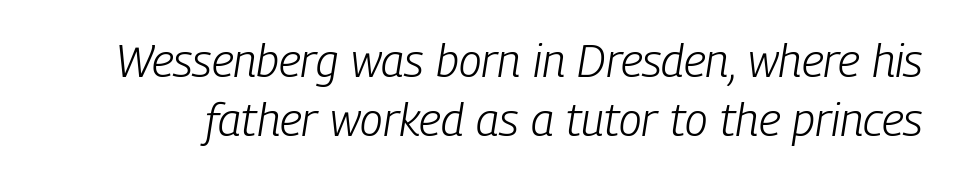
The typeface has the unassuming heft of standard copy or less. Check the space under the baseline: it is left empty. Short note: letters normally spaced. Character widths vary here, with narrow letters taking less room than wide ones. Characters are canted at an angle relative to the baseline's perpendicular. Line spacing here is normal.
